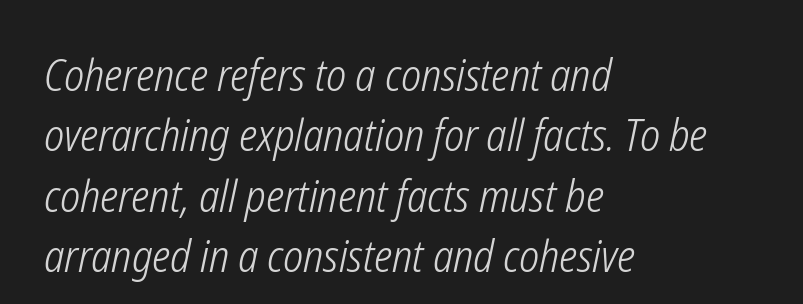
{"italic": "yes", "lean": "right", "slant_degrees": 12, "bold": "no", "weight": "light", "width": "condensed", "stroke_contrast": "low", "x_height": "medium", "monospaced": "no", "underline": "no", "align": "left", "line_spacing": "normal", "line_spacing_ratio": 1.37, "letter_spacing": "normal", "letter_spacing_em": 0.0, "glyph_px": 44}
